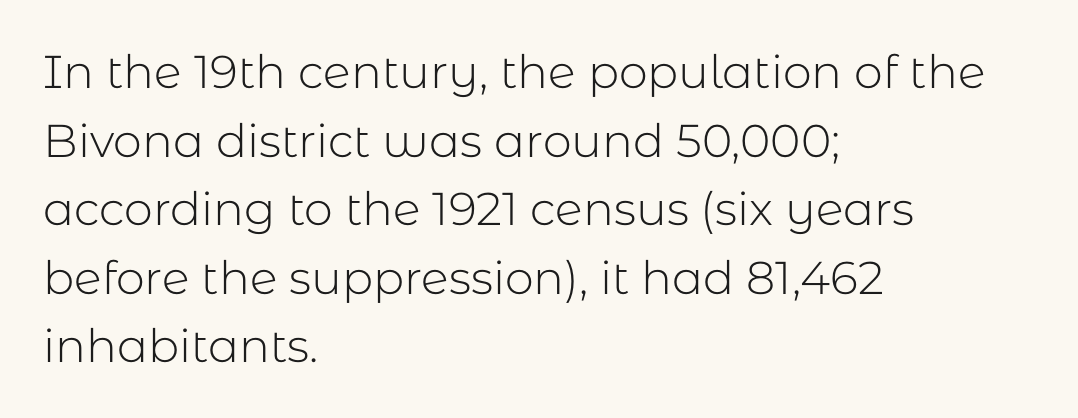
The image shows 46 px light sans-serif type, upright; set left-aligned, normal line spacing (1.49x), normal letter spacing, not underlined; low stroke contrast and a medium x-height.
